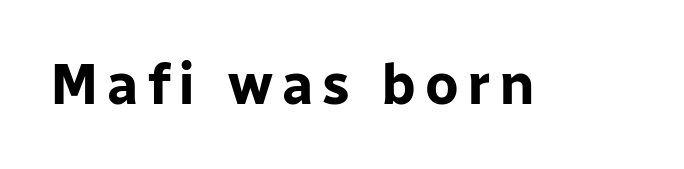
{"serif": "no", "italic": "no", "bold": "yes", "weight": "bold", "width": "normal", "stroke_contrast": "low", "x_height": "medium", "monospaced": "no", "underline": "no", "glyph_px": 57}
